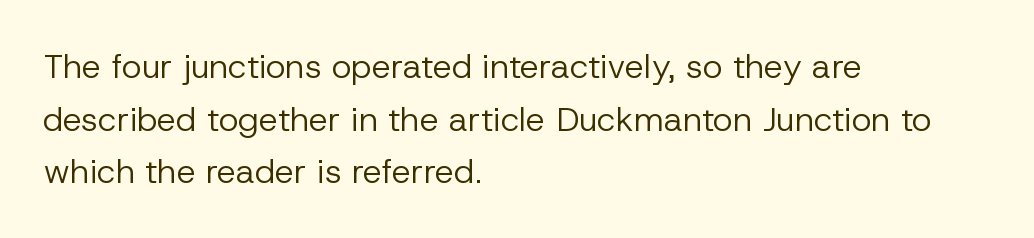
The image shows 34 px regular-weight sans-serif type, upright; set left-aligned, normal line spacing (1.55x), normal letter spacing, not underlined; low stroke contrast and a medium x-height.
